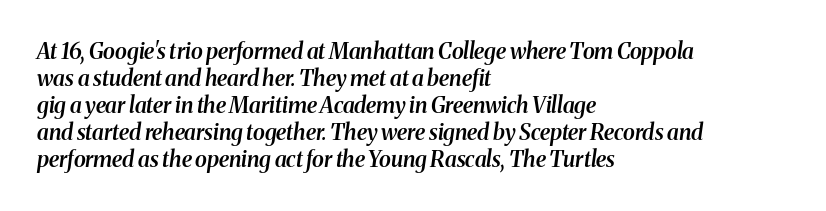
{"italic": "yes", "lean": "right", "slant_degrees": 8, "bold": "semi", "underline": "no", "align": "left", "line_spacing_ratio": 1.23, "letter_spacing": "normal", "letter_spacing_em": 0.0, "glyph_px": 22}
